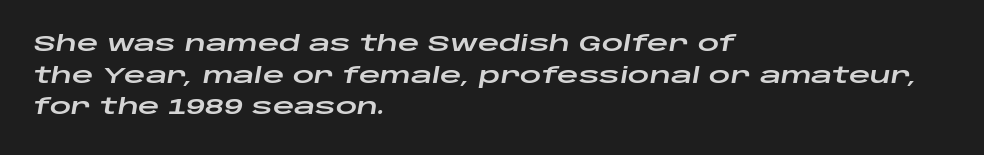
Q: Is the text italic (slanted)? A: Yes, it leans right by about 10 degrees.
Q: Is the text underlined? A: No.
Q: How is the paragraph aligned? A: Left-aligned.
Q: Is the spacing between letters normal or unusually wide? A: Normal.
Q: Is the spacing between lines tight, normal or loose? A: Normal.
